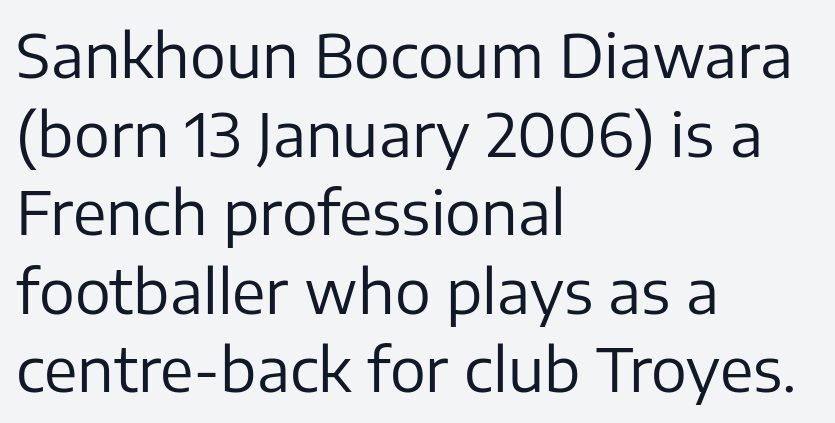
The image shows 60 px regular-weight sans-serif type, upright; set left-aligned, normal line spacing (1.31x), normal letter spacing, not underlined; low stroke contrast and a medium x-height.
